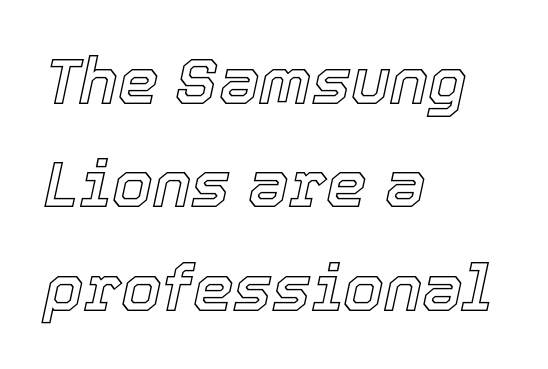
Leftover space on each line is placed entirely after the last word. When letters slant like this, we call the style italic. Unmarked baselines from the first word to the last. The rendering keeps characters at their native spacing. If you measured baseline to baseline, you'd find a middling distance. Varying glyph widths throughout — classic text-font behaviour.
